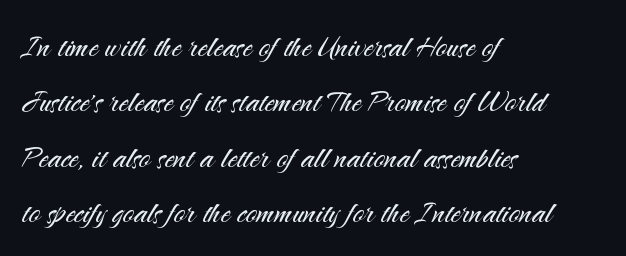
The image shows 38 px light sans-serif type; set left-aligned, normal line spacing (1.46x), normal letter spacing, not underlined; medium stroke contrast and a small x-height.
